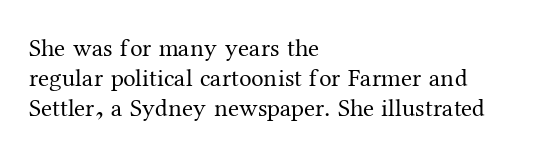
In terms of posture, this sample is upright. The rendering keeps characters at their native spacing. Caption: face not bold, strokes unweighted. The string is rendered with underlining switched off. Horizontal alignment here is leftward, the default for most running prose.
